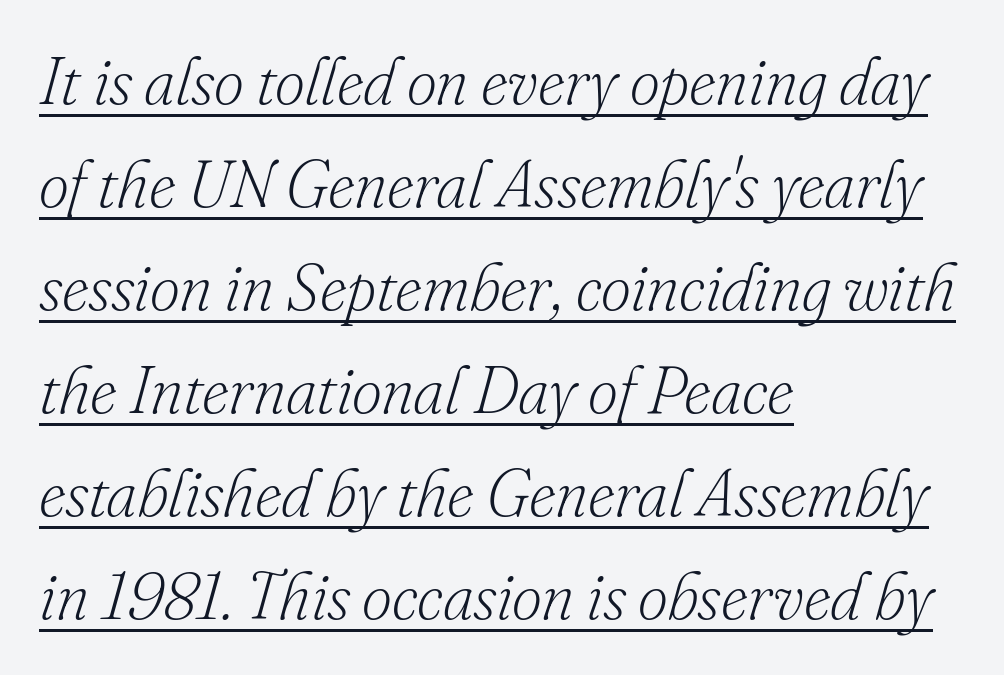
Italic? Definitely — the glyphs are oblique. Successive baselines arrive at the customary interval. Quick note: underline on. The passage shown is typed in a proportional face where columns would drift. Summary of weight: not heavy and not bold.
